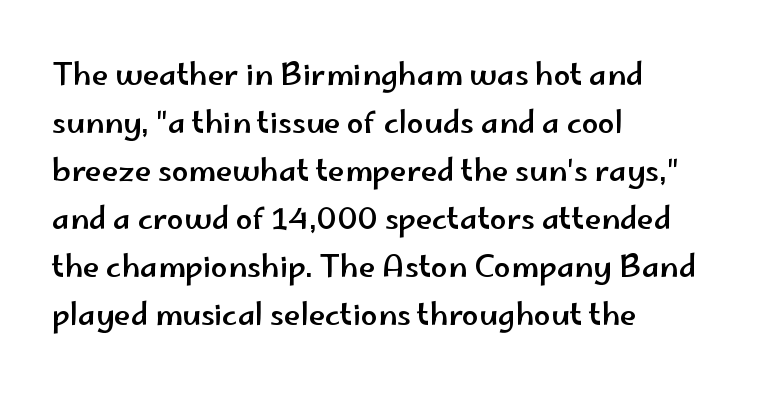
{"serif": "no", "italic": "no", "width": "wide", "stroke_contrast": "low", "x_height": "small", "monospaced": "no", "underline": "no", "align": "left", "line_spacing": "normal", "line_spacing_ratio": 1.6, "letter_spacing": "normal", "letter_spacing_em": 0.0, "glyph_px": 30}
